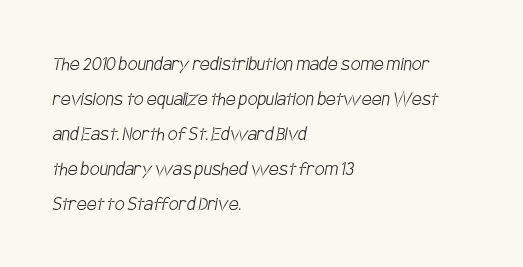
The image shows 22 px text type; set left-aligned, normal line spacing (1.59x), normal letter spacing, not underlined.
